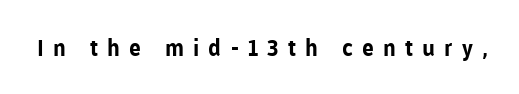
A bare baseline throughout the passage. What weight is shown? A full bold with thick strokes. The horizontal fit of the characters is loose and conspicuously gappy. Italic: no, the glyphs are upright roman.
